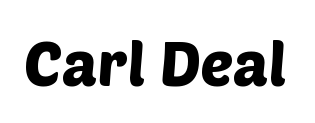
{"serif": "no", "width": "normal", "stroke_contrast": "low", "x_height": "large", "monospaced": "no", "underline": "no", "letter_spacing": "normal", "letter_spacing_em": 0.0, "glyph_px": 62}
